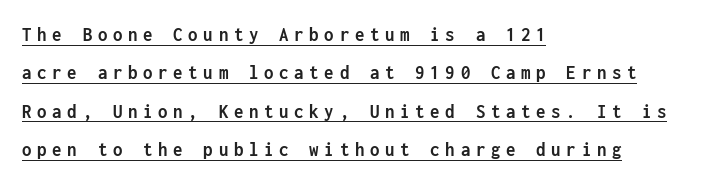
The image shows 21 px bold type, upright; set left-aligned, line spacing 1.83x, unusually wide letter spacing (+0.27 em), underlined.
